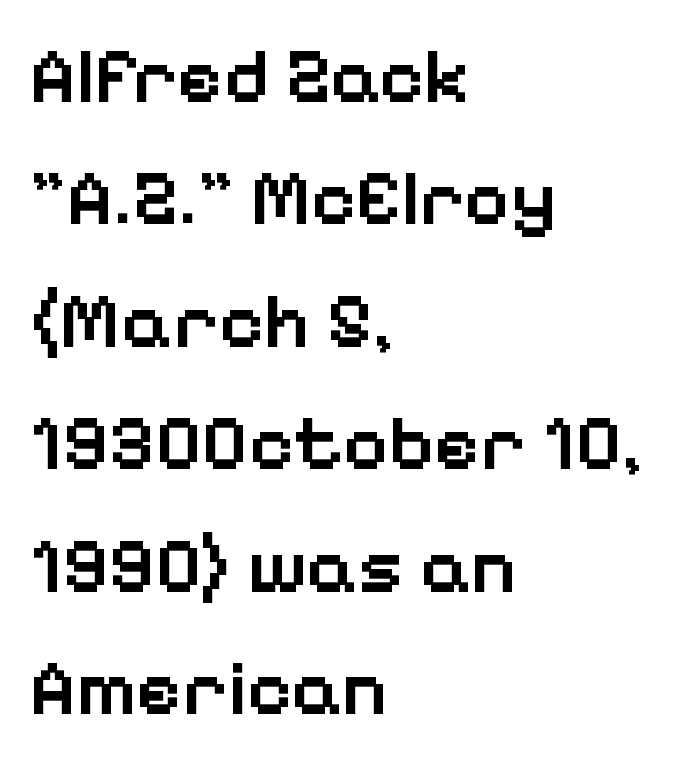
Q: Is the text bold? A: Semi-bold.
Q: Is the text italic (slanted)? A: No, it is upright.
Q: Is the typeface a serif or a sans-serif typeface? A: Sans-serif.
Q: Is the text underlined? A: No.
Q: How is the paragraph aligned? A: Left-aligned.
Q: Is the spacing between letters normal or unusually wide? A: Normal.
Q: Is the spacing between lines tight, normal or loose? A: Normal.
Q: Width (condensed, normal, or wide)? A: Normal.
Q: Stroke contrast? A: Low.
Q: x-height? A: Medium.
Q: Monospaced? A: No.
